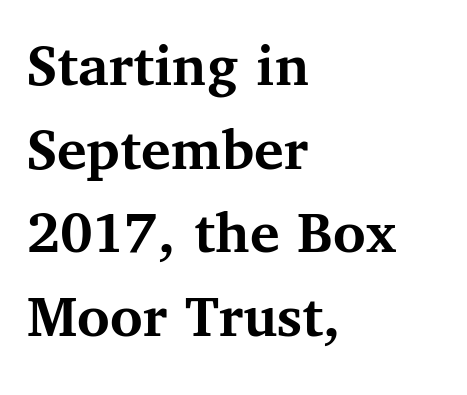
The image shows 62 px semibold serif type, upright; set left-aligned, normal line spacing (1.35x), normal letter spacing, not underlined; medium stroke contrast and a medium x-height.
